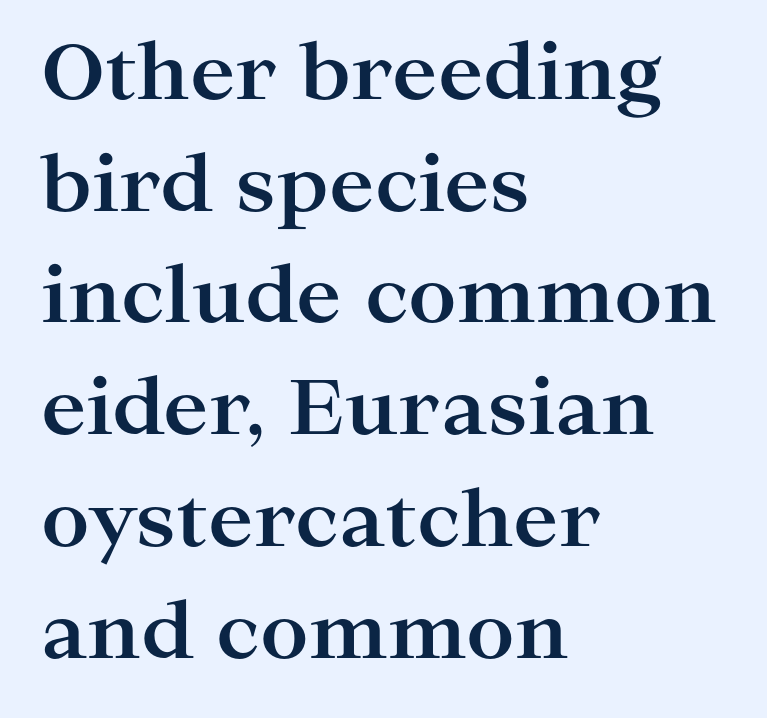
Q: Is the text bold? A: Yes.
Q: Is the text italic (slanted)? A: No, it is upright.
Q: Is the typeface a serif or a sans-serif typeface? A: Serif.
Q: Is the text underlined? A: No.
Q: How is the paragraph aligned? A: Left-aligned.
Q: Is the spacing between letters normal or unusually wide? A: Normal.
Q: Is the spacing between lines tight, normal or loose? A: Normal.
Q: Width (condensed, normal, or wide)? A: Wide.
Q: Stroke contrast? A: High.
Q: x-height? A: Medium.
Q: Monospaced? A: No.
